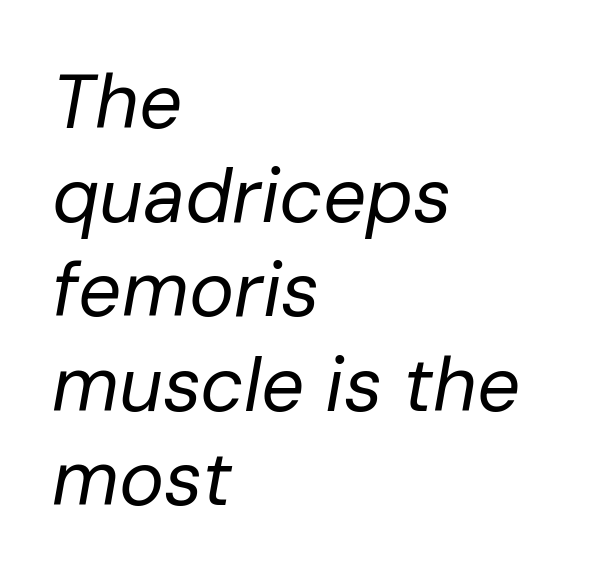
Only glyphs here, with clear space below each row. It's the slanting kind of type. This sample is left-justified, so line endings fall wherever the words run out. The weight tops out at a normal text grade.
